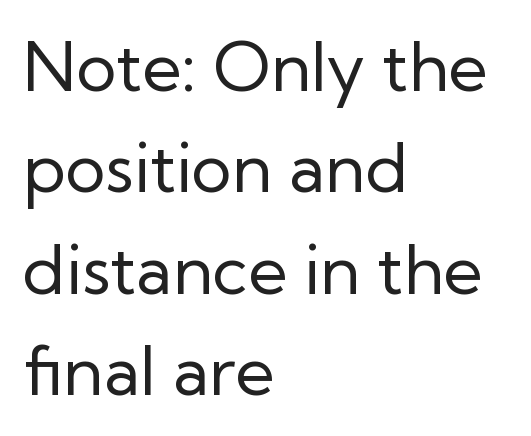
The image shows 68 px regular-weight sans-serif type, upright; set left-aligned, normal line spacing (1.49x), normal letter spacing, not underlined; low stroke contrast and a medium x-height.
